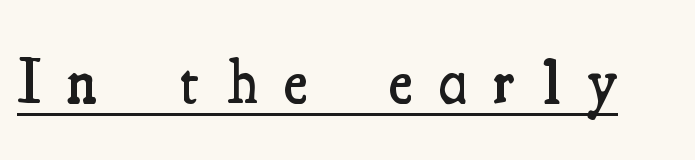
The typography opts for an upright posture over an oblique one. Underlined type. A serif font was chosen for this passage. A typesetter would call this proportional, since set widths differ per character. Look at the stroke-to-counter ratio: somewhat heavy, a semibold. The letterforms stand isolated, each surrounded by extra space.
